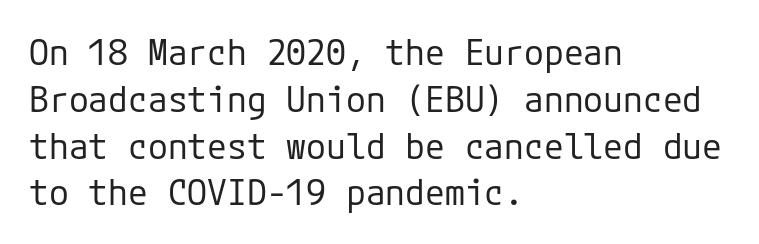
The image shows 36 px regular-weight sans-serif type, upright; set left-aligned, normal line spacing (1.3x), normal letter spacing, not underlined; low stroke contrast and a medium x-height.
